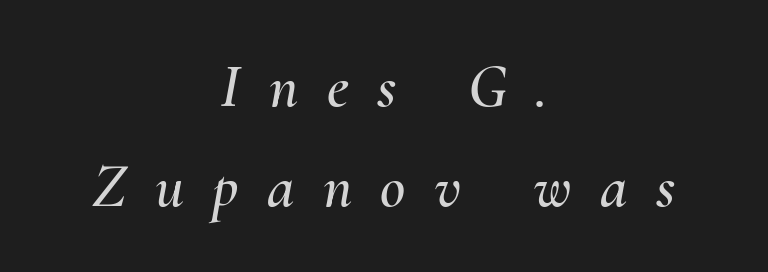
No word sits above an underline. These lines are rendered in a variable-pitch font. These lines are centered, leaving both edges ragged. One glance says typical: line gaps are just what's usual.
